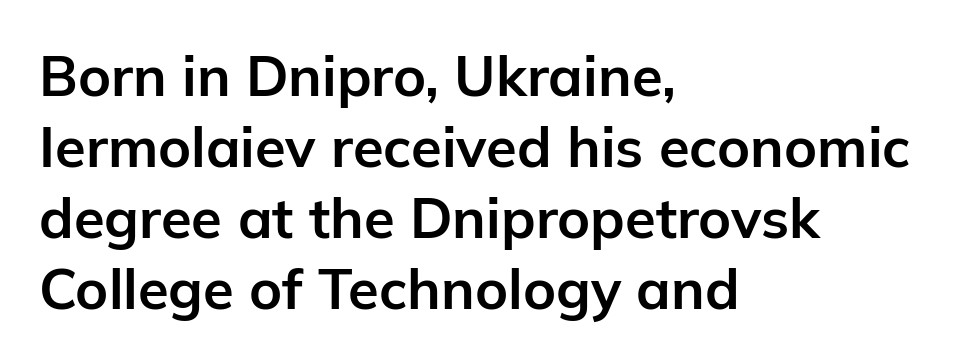
{"serif": "no", "italic": "no", "bold": "yes", "weight": "bold", "width": "normal", "stroke_contrast": "low", "x_height": "medium", "monospaced": "no", "underline": "no", "align": "left", "line_spacing": "normal", "line_spacing_ratio": 1.27, "letter_spacing": "normal", "letter_spacing_em": 0.0, "glyph_px": 56}
